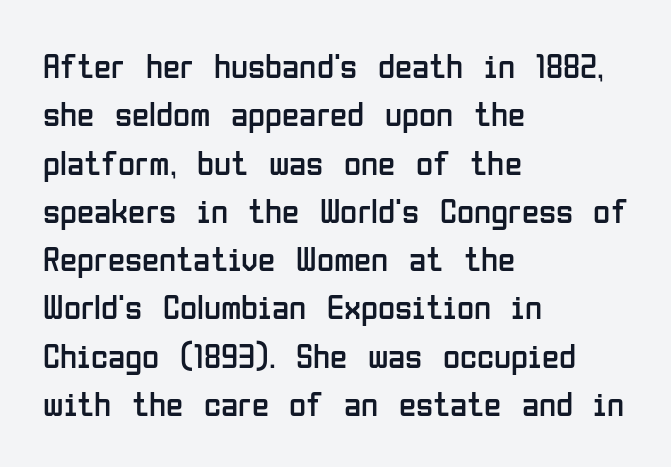
The image shows 35 px regular-weight, condensed sans-serif type, upright; set left-aligned, normal line spacing (1.38x), normal letter spacing, not underlined; low stroke contrast and a medium x-height.
